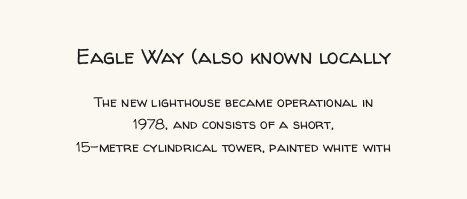
{"italic": "no", "bold": "no", "underline": "no", "align": "center", "line_spacing": "normal", "line_spacing_ratio": 1.62, "letter_spacing": "normal", "letter_spacing_em": 0.0, "larger_block": "first", "size_ratio": 1.5, "glyph_px": 21}
